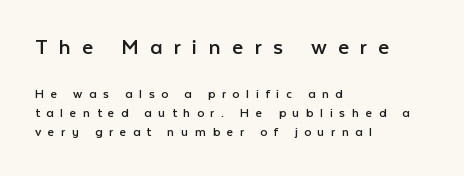
{"italic": "no", "bold": "no", "underline": "no", "align": "left", "line_spacing": "normal", "line_spacing_ratio": 1.37, "letter_spacing": "wide", "letter_spacing_em": 0.47, "larger_block": "first", "size_ratio": 1.71, "glyph_px": 24}
